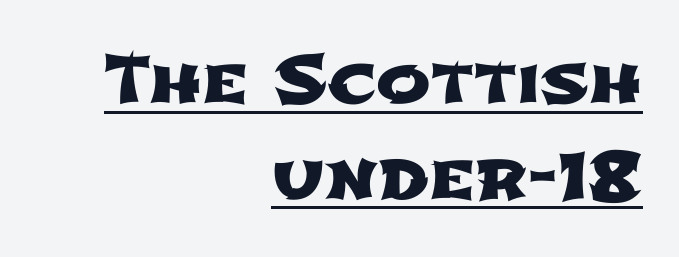
The image shows 65 px wide sans-serif type; set right-aligned, normal line spacing (1.47x), normal letter spacing, underlined; low stroke contrast and a medium x-height.
